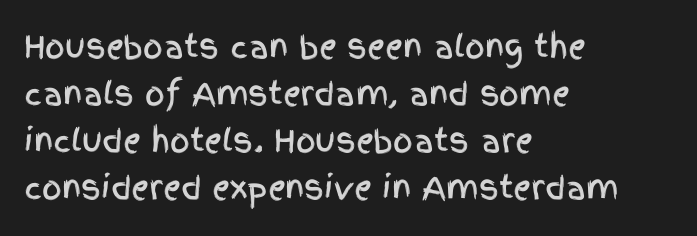
Q: Is the text italic (slanted)? A: No, it is upright.
Q: Is the typeface a serif or a sans-serif typeface? A: Sans-serif.
Q: Is the text underlined? A: No.
Q: How is the paragraph aligned? A: Left-aligned.
Q: Is the spacing between letters normal or unusually wide? A: Normal.
Q: Is the spacing between lines tight, normal or loose? A: Normal.
Q: Width (condensed, normal, or wide)? A: Condensed.
Q: x-height? A: Large.
Q: Monospaced? A: No.
